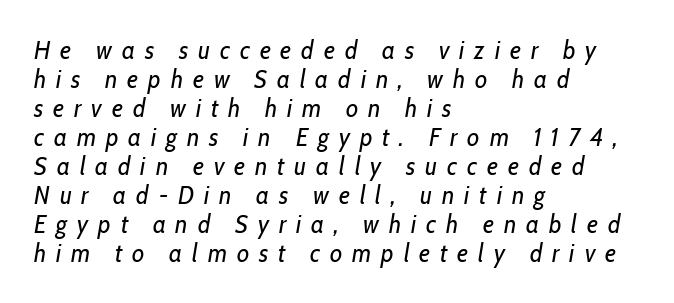
{"italic": "yes", "lean": "right", "slant_degrees": 10, "bold": "no", "underline": "no", "align": "left", "line_spacing_ratio": 1.16, "letter_spacing": "wide", "letter_spacing_em": 0.4, "glyph_px": 25}
